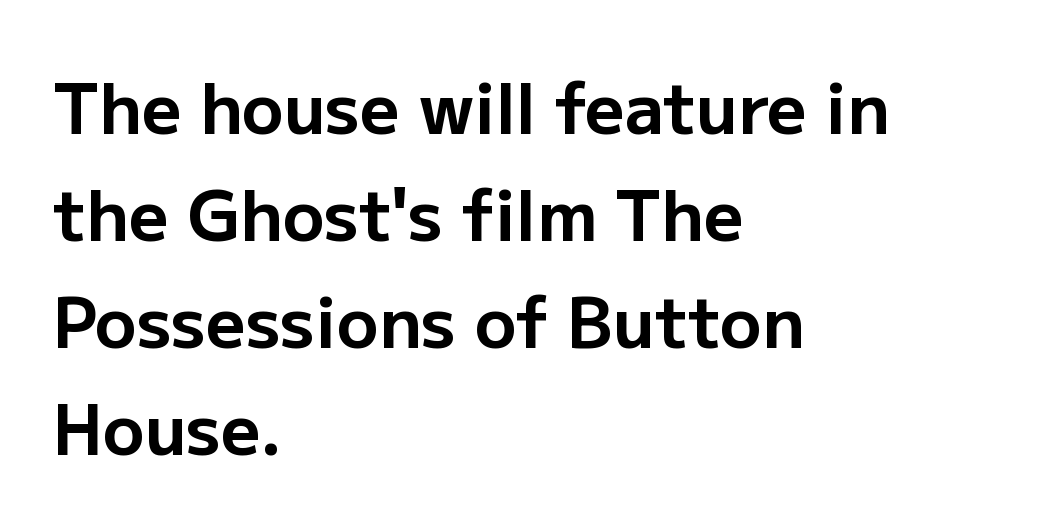
The specimen reads as upright at a glance. Where is the straight margin? On the left. The space beneath each line is pristine and unruled. Vertically, the passage feels balanced, rows spaced as you'd expect.
